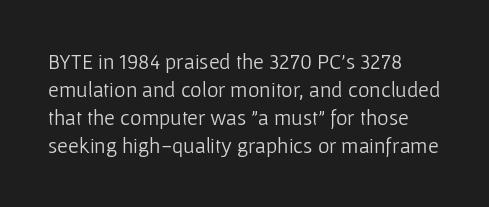
{"italic": "no", "bold": "no", "underline": "no", "line_spacing": "normal", "line_spacing_ratio": 1.28, "letter_spacing": "normal", "letter_spacing_em": 0.0, "glyph_px": 22}
